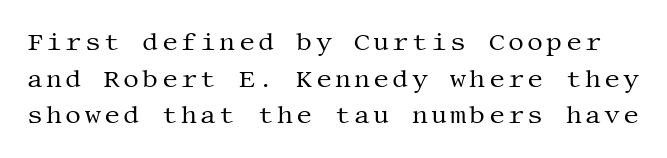
The image shows 25 px text type, upright; set normal line spacing (1.47x), not underlined.
